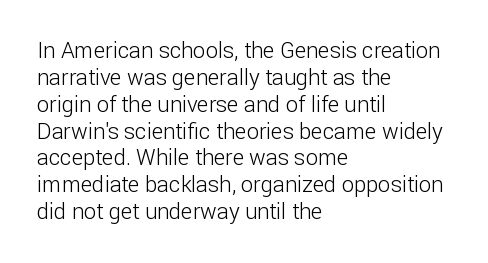
{"italic": "no", "bold": "no", "underline": "no", "align": "left", "line_spacing_ratio": 1.22, "letter_spacing": "normal", "letter_spacing_em": 0.0, "glyph_px": 22}
